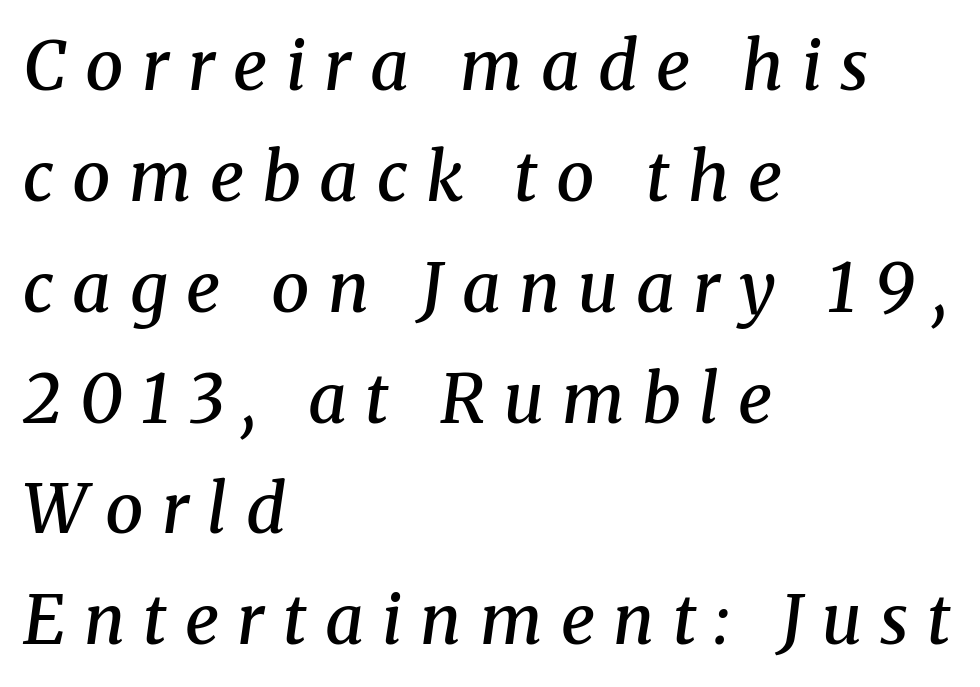
The image shows 68 px semibold serif type, italic (leaning right); set left-aligned, normal line spacing (1.63x), unusually wide letter spacing (+0.27 em), not underlined; medium stroke contrast and a medium x-height.
